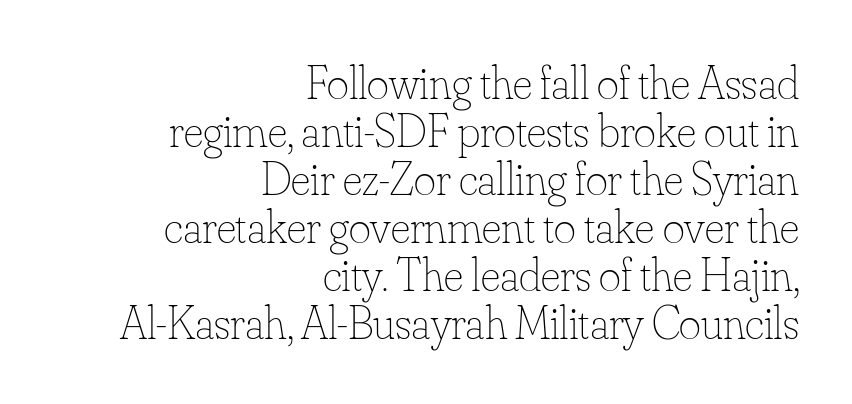
{"italic": "no", "bold": "no", "weight": "thin", "width": "normal", "stroke_contrast": "low", "x_height": "small", "monospaced": "no", "underline": "no", "align": "right", "line_spacing": "tight", "line_spacing_ratio": 1.02, "letter_spacing": "normal", "letter_spacing_em": 0.0, "glyph_px": 47}
